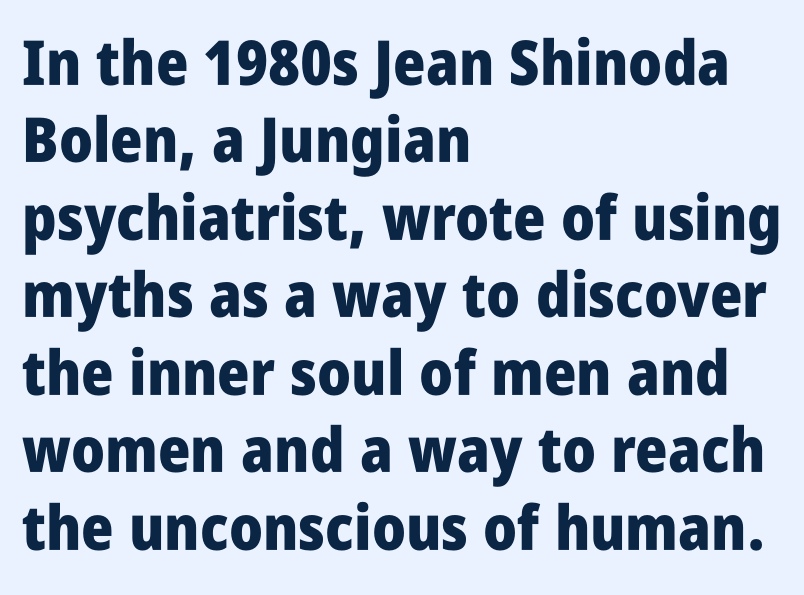
Q: Is the text bold? A: Yes.
Q: Is the text italic (slanted)? A: No, it is upright.
Q: Is the typeface a serif or a sans-serif typeface? A: Sans-serif.
Q: Is the text underlined? A: No.
Q: How is the paragraph aligned? A: Left-aligned.
Q: Is the spacing between letters normal or unusually wide? A: Normal.
Q: Is the spacing between lines tight, normal or loose? A: Normal.
Q: Width (condensed, normal, or wide)? A: Condensed.
Q: Stroke contrast? A: Low.
Q: x-height? A: Large.
Q: Monospaced? A: No.
